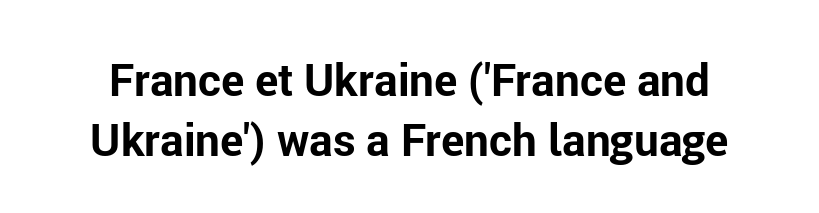
Q: Is the text bold? A: Yes.
Q: Is the text italic (slanted)? A: No, it is upright.
Q: Is the typeface a serif or a sans-serif typeface? A: Sans-serif.
Q: Is the text underlined? A: No.
Q: Is the spacing between letters normal or unusually wide? A: Normal.
Q: Is the spacing between lines tight, normal or loose? A: Normal.
Q: Width (condensed, normal, or wide)? A: Normal.
Q: Stroke contrast? A: Low.
Q: x-height? A: Medium.
Q: Monospaced? A: No.
